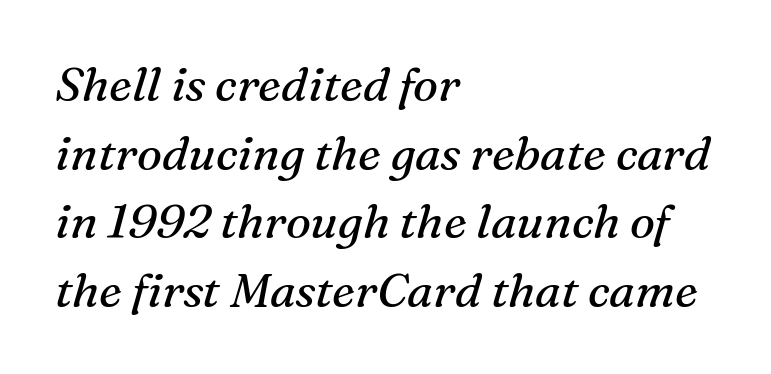
Q: Is the text bold? A: No.
Q: Is the text italic (slanted)? A: Yes, it leans right by about 16 degrees.
Q: Is the typeface a serif or a sans-serif typeface? A: Serif.
Q: Is the text underlined? A: No.
Q: How is the paragraph aligned? A: Left-aligned.
Q: Is the spacing between letters normal or unusually wide? A: Normal.
Q: Is the spacing between lines tight, normal or loose? A: Normal.
Q: Width (condensed, normal, or wide)? A: Normal.
Q: Stroke contrast? A: Medium.
Q: x-height? A: Medium.
Q: Monospaced? A: No.
